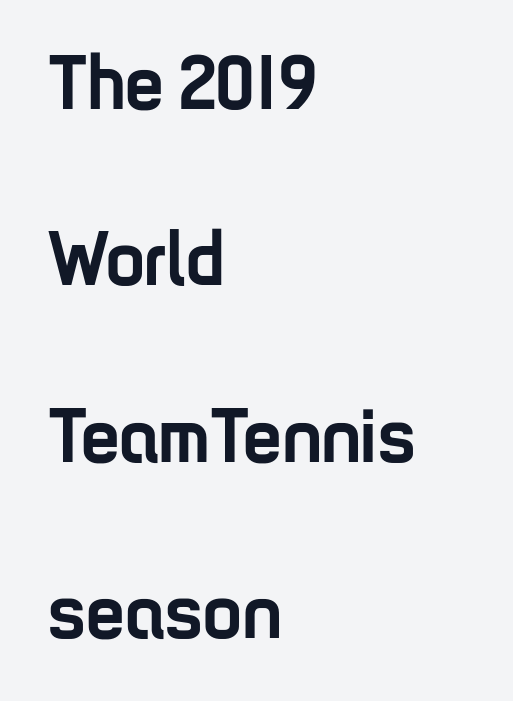
{"serif": "no", "italic": "no", "bold": "yes", "weight": "semibold", "width": "condensed", "stroke_contrast": "low", "x_height": "medium", "monospaced": "no", "underline": "no", "align": "left", "line_spacing": "loose", "line_spacing_ratio": 2.29, "letter_spacing": "normal", "letter_spacing_em": 0.0, "glyph_px": 77}
